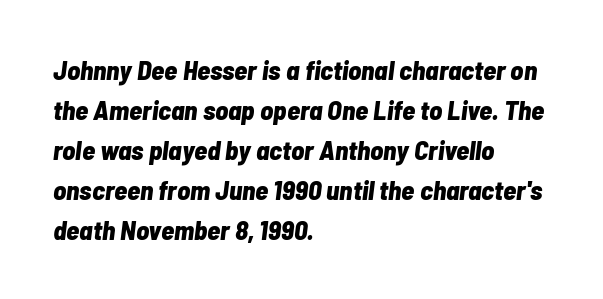
Q: Is the text bold? A: Yes.
Q: Is the text italic (slanted)? A: Yes, it leans right by about 7 degrees.
Q: Is the text underlined? A: No.
Q: How is the paragraph aligned? A: Left-aligned.
Q: Is the spacing between letters normal or unusually wide? A: Normal.
Q: Is the spacing between lines tight, normal or loose? A: Normal.
